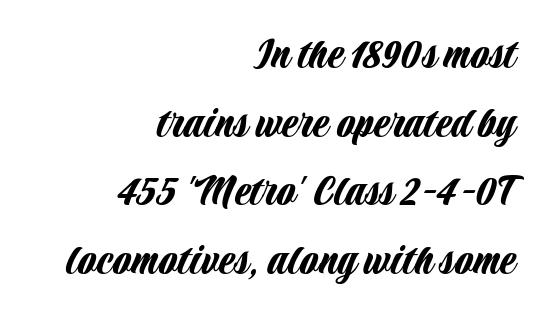
{"serif": "no", "width": "condensed", "stroke_contrast": "low", "x_height": "large", "monospaced": "no", "underline": "no", "align": "right", "line_spacing": "normal", "line_spacing_ratio": 1.46, "letter_spacing": "normal", "letter_spacing_em": 0.0, "glyph_px": 47}
